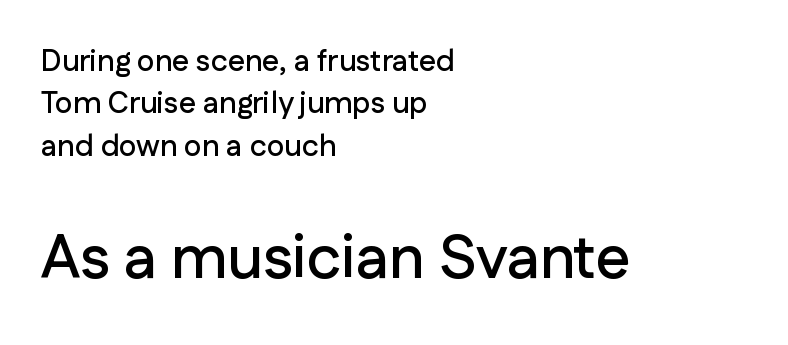
{"serif": "no", "italic": "no", "width": "normal", "stroke_contrast": "low", "x_height": "medium", "monospaced": "no", "underline": "no", "align": "left", "line_spacing": "normal", "line_spacing_ratio": 1.41, "letter_spacing": "normal", "letter_spacing_em": 0.0, "larger_block": "second", "size_ratio": 2.03, "glyph_px": 61}
